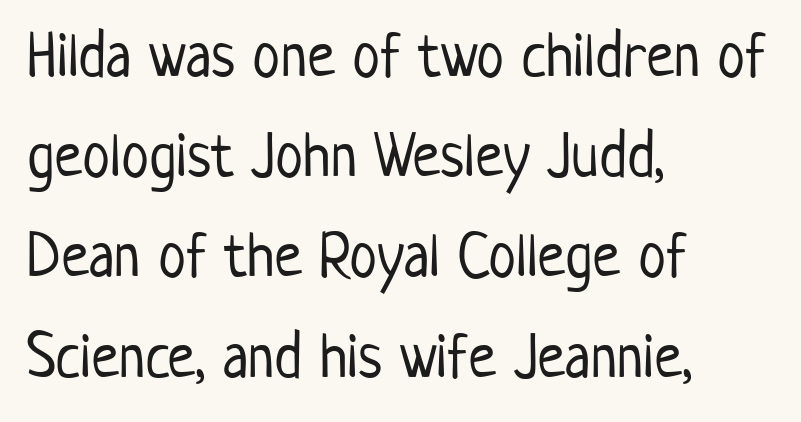
A bare baseline throughout the passage. The weight tops out at a normal text grade. No feet cap the strokes, marking this as sans-serif type. In terms of leading, this rendering sits right in the middle. The letters advance in unequal steps, a hallmark of proportional type. Notice how the passage keeps a crisp vertical edge on the left only.
